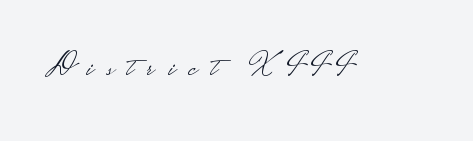
{"serif": "no", "bold": "no", "weight": "light", "width": "wide", "stroke_contrast": "low", "monospaced": "no", "underline": "no", "letter_spacing": "wide", "letter_spacing_em": 0.42, "glyph_px": 33}
